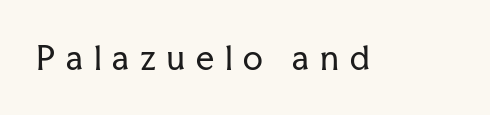
Descenders hang freely into open space. Each word looks stretched out because of the extra space between its letters. What kind of face is this? One with serifs. Letters have the restrained weight of plain body copy at most. Do the letters lean? They stand straight.
